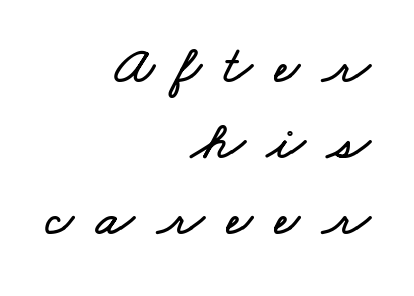
{"width": "wide", "stroke_contrast": "low", "x_height": "small", "monospaced": "no", "underline": "no", "align": "right", "line_spacing": "normal", "line_spacing_ratio": 1.38, "letter_spacing": "wide", "letter_spacing_em": 0.41, "glyph_px": 55}
